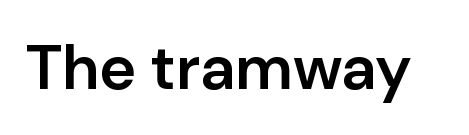
Notice how the stems are strictly vertical — no italics here. Check where the strokes stop: nothing finishes them off — pure sans. Stems and bowls a touch heavier than normal — semibold. The face used here is proportionally spaced, like ordinary book or web type.
